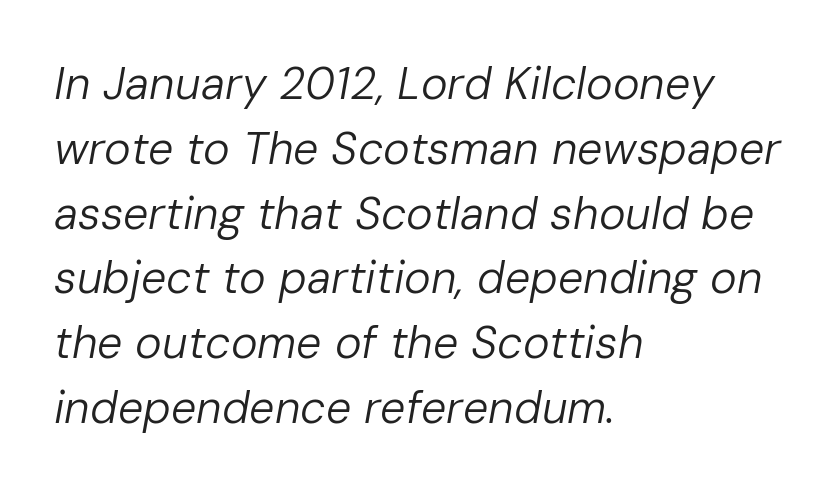
The image shows 45 px regular-weight type, italic (leaning right); set left-aligned, normal line spacing (1.44x), normal letter spacing, not underlined; low stroke contrast and a medium x-height.
